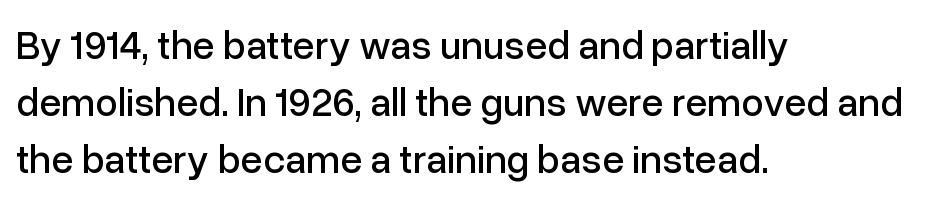
In terms of posture, this sample is upright. You could call the tracking neutral — neither tight nor loose. The typesetter chose a ragged-right arrangement here. Descenders hang freely into open space.
